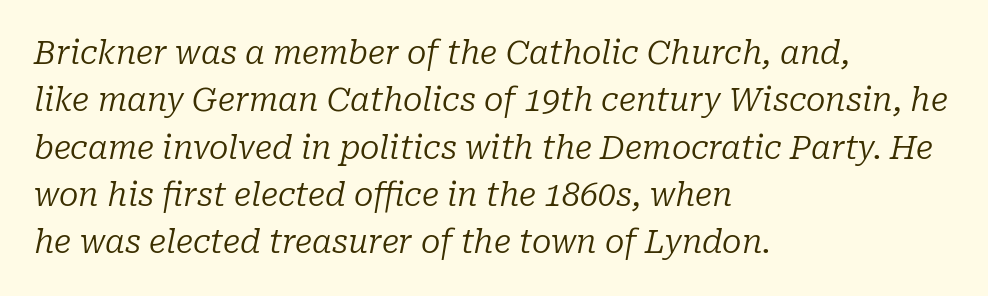
Q: Is the text bold? A: No.
Q: Is the text italic (slanted)? A: Yes, it leans right by about 10 degrees.
Q: Is the typeface a serif or a sans-serif typeface? A: Serif.
Q: Is the text underlined? A: No.
Q: How is the paragraph aligned? A: Left-aligned.
Q: Is the spacing between letters normal or unusually wide? A: Normal.
Q: Is the spacing between lines tight, normal or loose? A: Normal.
Q: Width (condensed, normal, or wide)? A: Normal.
Q: Stroke contrast? A: Low.
Q: x-height? A: Medium.
Q: Monospaced? A: No.
